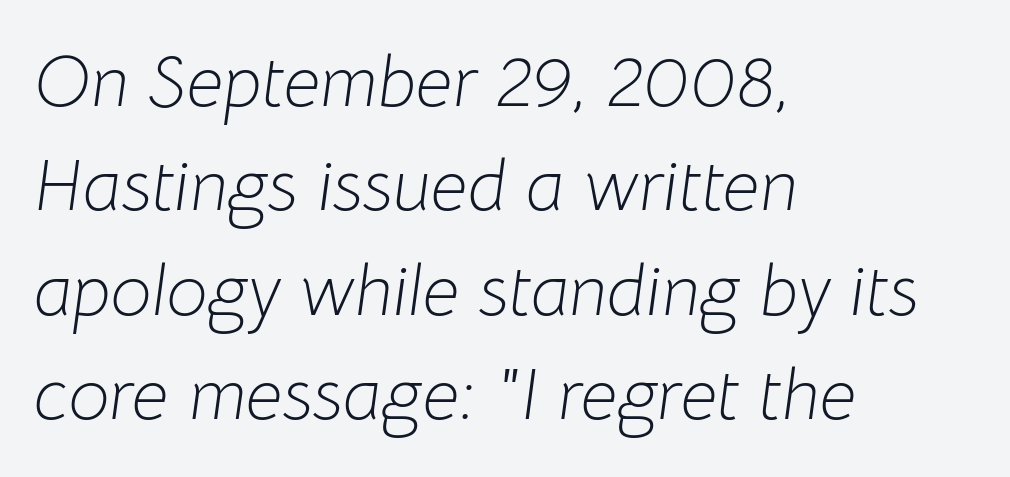
Looks like regular typesetting: each glyph gets only the width it needs. The line texture is even and compact thanks to regular tracking. Weight: regular or lighter. Does the lettering tilt? It does — this is italic.
